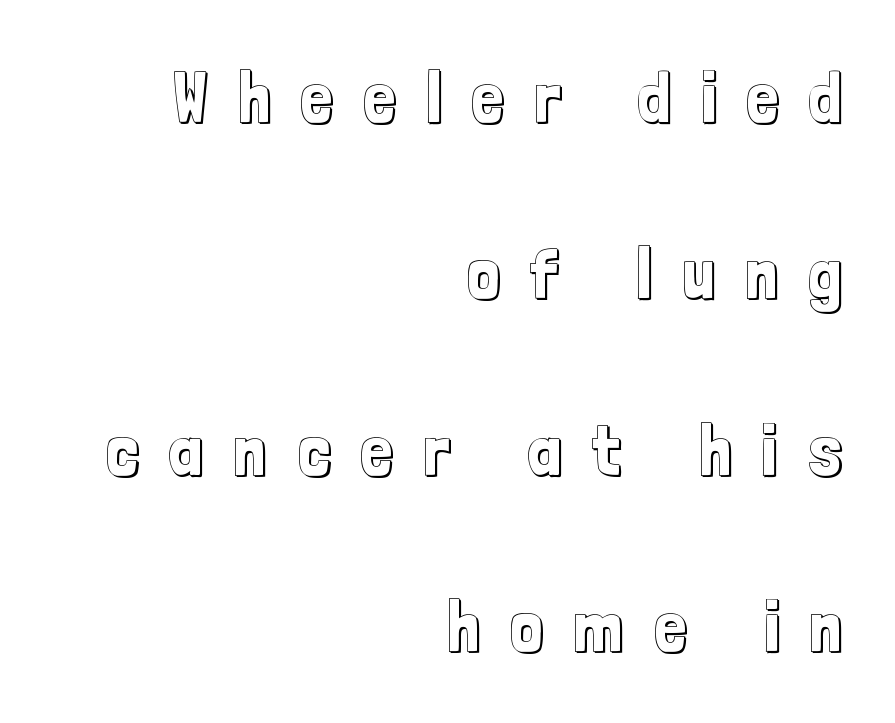
Interline gaps are noticeably wide in this sample. Descenders hang freely into open space. The axis of the letterforms is exactly vertical. Each letter keeps its own natural width here, so spacing adapts to shape.
